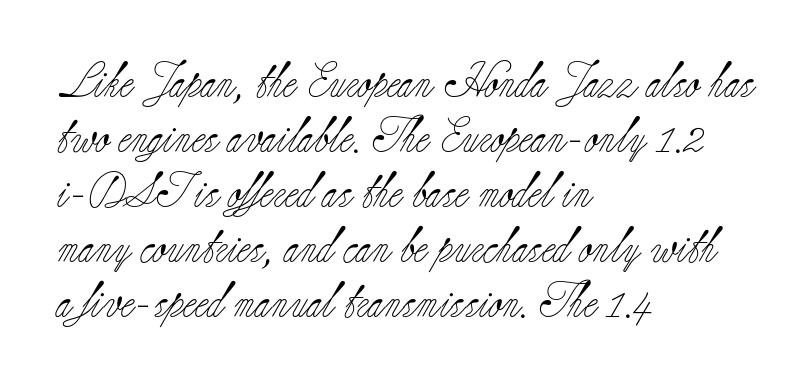
Q: Is the text bold? A: No.
Q: Is the text italic (slanted)? A: Yes.
Q: Is the typeface a serif or a sans-serif typeface? A: Serif.
Q: Is the text underlined? A: No.
Q: How is the paragraph aligned? A: Left-aligned.
Q: Is the spacing between letters normal or unusually wide? A: Normal.
Q: Is the spacing between lines tight, normal or loose? A: Normal.
Q: Width (condensed, normal, or wide)? A: Normal.
Q: Stroke contrast? A: Low.
Q: x-height? A: Small.
Q: Monospaced? A: No.
